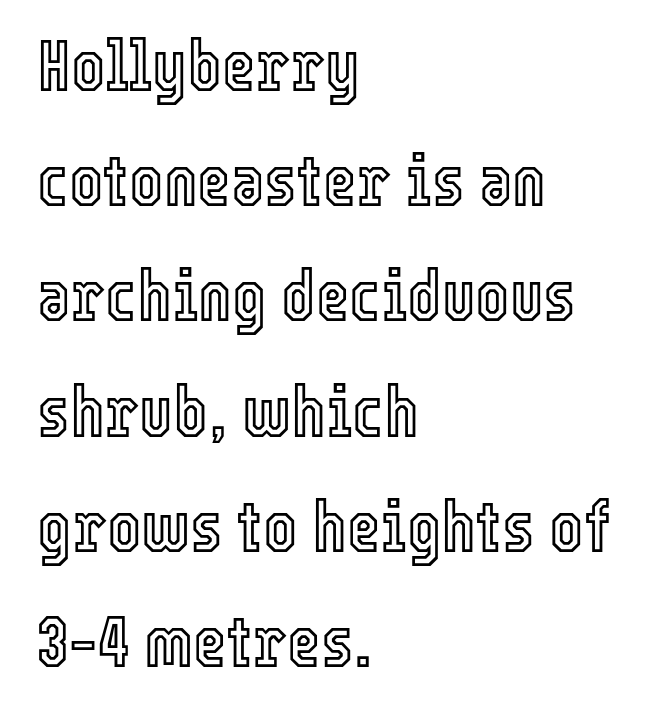
{"italic": "no", "width": "condensed", "x_height": "medium", "monospaced": "no", "underline": "no", "align": "left", "line_spacing": "normal", "line_spacing_ratio": 1.6, "letter_spacing": "normal", "letter_spacing_em": 0.0, "glyph_px": 72}
